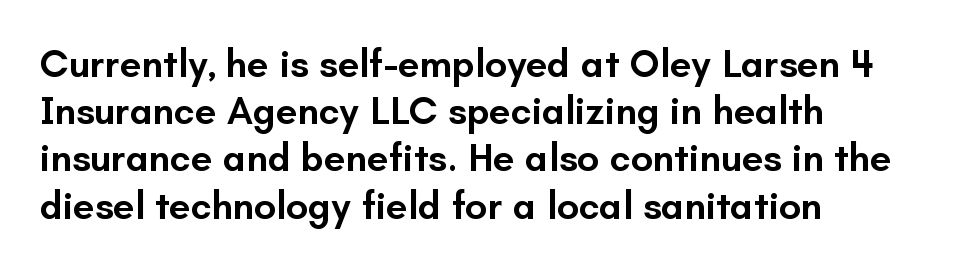
Q: Is the text bold? A: Semi-bold.
Q: Is the text italic (slanted)? A: No, it is upright.
Q: Is the typeface a serif or a sans-serif typeface? A: Sans-serif.
Q: Is the text underlined? A: No.
Q: How is the paragraph aligned? A: Left-aligned.
Q: Is the spacing between letters normal or unusually wide? A: Normal.
Q: Width (condensed, normal, or wide)? A: Normal.
Q: Stroke contrast? A: Low.
Q: x-height? A: Small.
Q: Monospaced? A: No.
